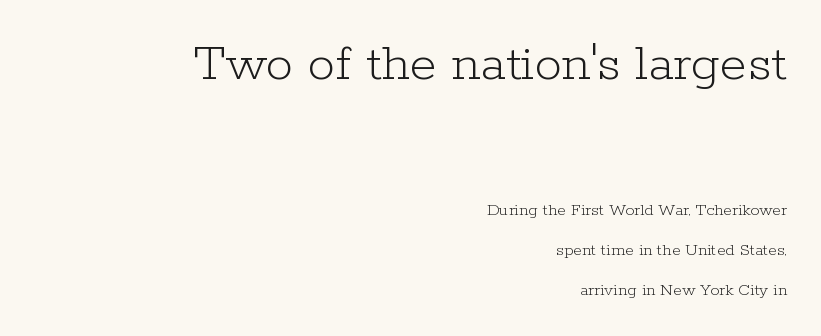
The image shows 55 px light serif type, upright; set right-aligned, loose line spacing (2.22x), normal letter spacing, not underlined; the first (top) block is 3.06x larger; low stroke contrast and a medium x-height.
